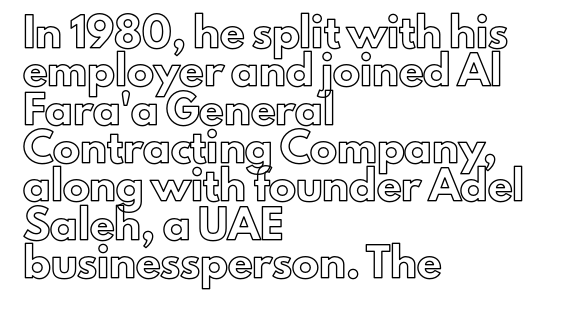
Compared with typical paragraphs, the rows here are spaced about the same. Posture: straight, roman, zero tilt. Inter-character spacing is left at the font's built-in metrics. The space beneath each line is pristine and unruled. The compositor pushed each line to the left boundary.
